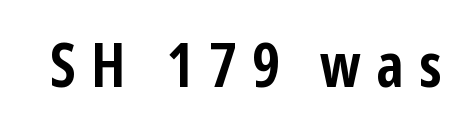
Examine the stroke ends and you'll find no serifs. Is this a fixed-width face? No — the glyphs have proportional, varying widths. Underline: absent. The horizontal fit of the characters is loose and conspicuously gappy.
